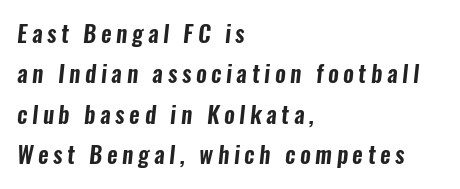
Q: Is the text underlined? A: No.
Q: How is the paragraph aligned? A: Left-aligned.
Q: Is the spacing between letters normal or unusually wide? A: Unusually wide.
